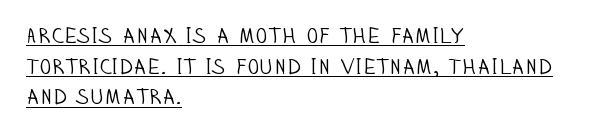
The image shows 22 px text type, upright; set left-aligned, normal line spacing (1.39x), normal letter spacing, underlined.
